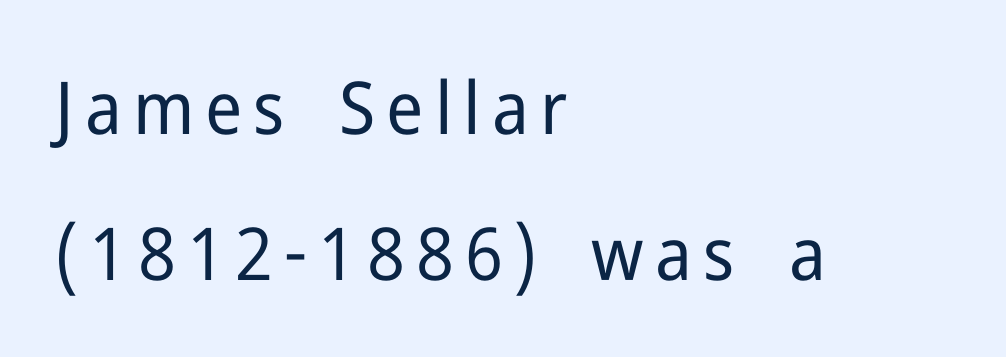
The image shows 73 px regular-weight sans-serif type, upright; set left-aligned, loose line spacing (2.0x), not underlined; low stroke contrast and a medium x-height.
